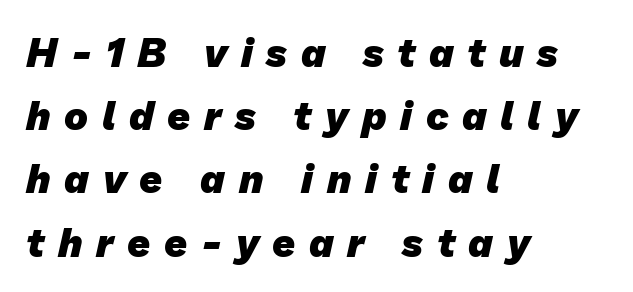
Spacing verdict: proportional, widths tailored to each character. Chunky letters — that's bold for sure. A bare baseline throughout the passage. Line beginnings align vertically; line endings do not. Someone cranked the tracking dial way up on this one. To sum up the face: it is a sans, with no serifs.
